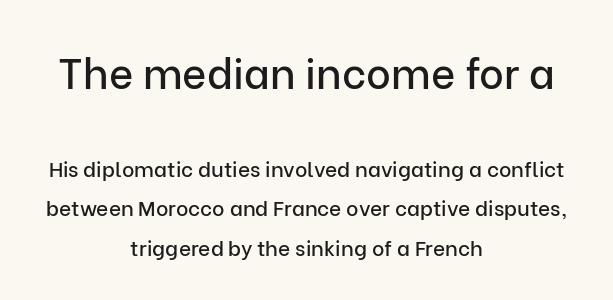
{"serif": "no", "italic": "no", "width": "normal", "stroke_contrast": "low", "x_height": "medium", "monospaced": "no", "underline": "no", "align": "center", "line_spacing_ratio": 1.88, "letter_spacing": "normal", "letter_spacing_em": 0.0, "larger_block": "first", "size_ratio": 2.0, "glyph_px": 42}
